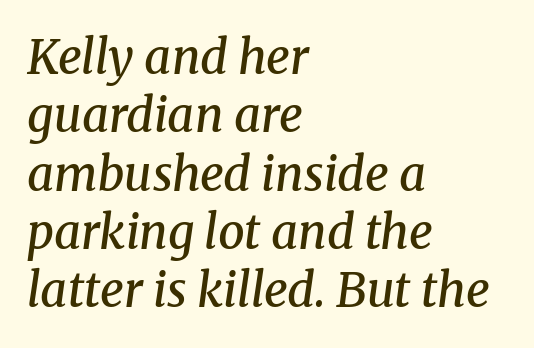
The foot of each line stays bare and open. Style check: oblique. The face used here is rendered with its standard letterfit. Each letter keeps its own natural width here, so spacing adapts to shape.
